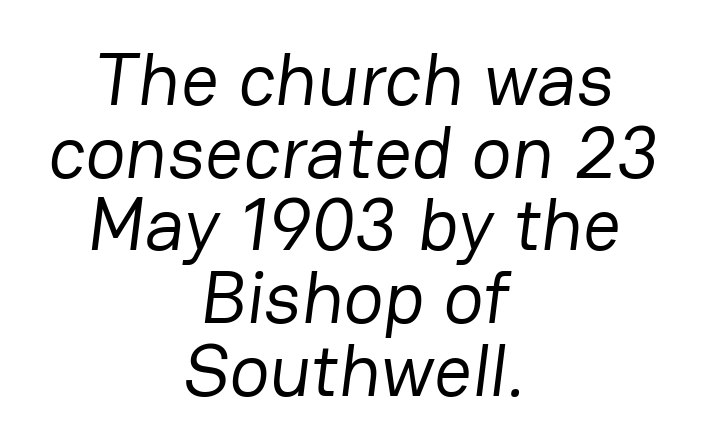
Short and long lines alike share a common midpoint. A typesetter would call this proportional, since set widths differ per character. Observe the ordinary spacing: letters are neighbours, not strangers. Is this a sans? Yes — the strokes have no serifs. Leading is clearly below the norm, producing a dense column. Summary of weight: not heavy and not bold.
